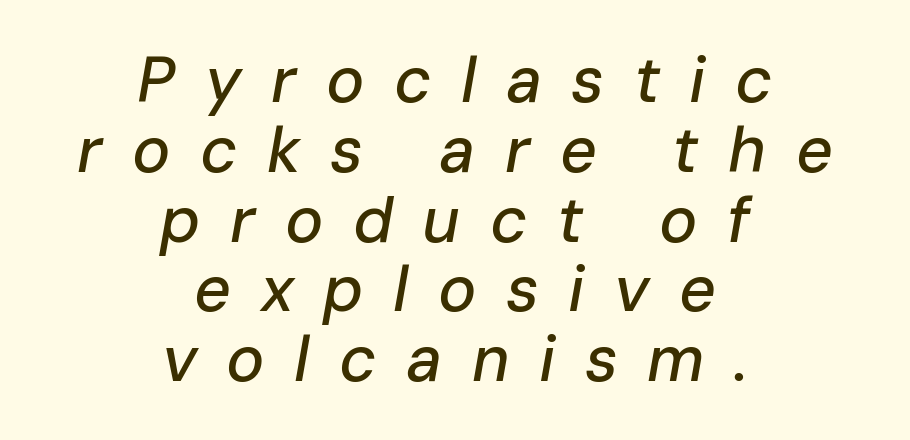
Underline: absent. These lines stack symmetrically, like a column narrowing and widening about its center. Each letter keeps its own natural width here, so spacing adapts to shape. Yep, that's italic — everything's leaning. Regarding leading, the lines here are crowded together. Glyph-to-glyph distance is far greater than everyday printed text.
